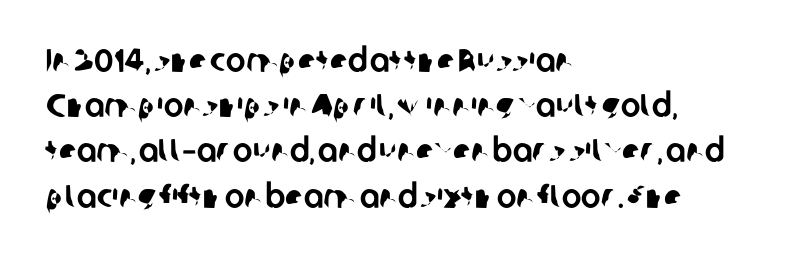
Q: Is the typeface a serif or a sans-serif typeface? A: Sans-serif.
Q: Is the text underlined? A: No.
Q: How is the paragraph aligned? A: Left-aligned.
Q: Is the spacing between letters normal or unusually wide? A: Normal.
Q: Is the spacing between lines tight, normal or loose? A: Normal.
Q: Width (condensed, normal, or wide)? A: Normal.
Q: Stroke contrast? A: Low.
Q: x-height? A: Medium.
Q: Monospaced? A: No.
